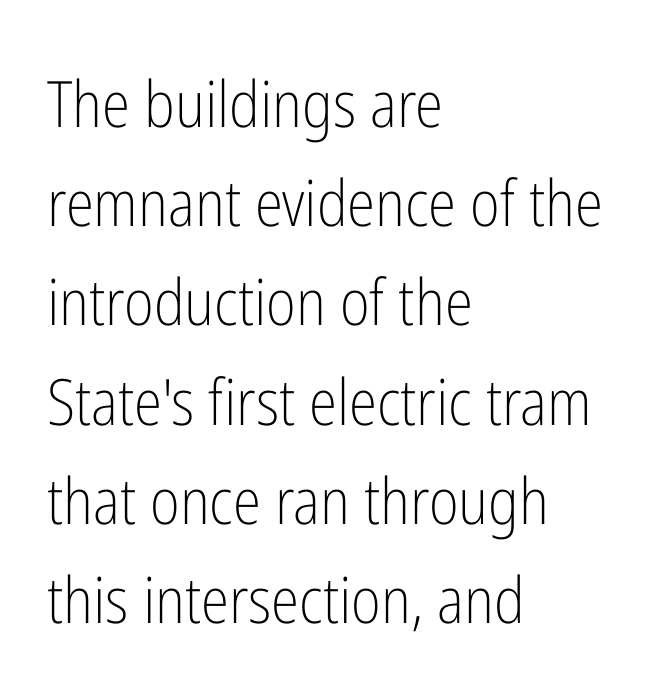
{"serif": "no", "italic": "no", "bold": "no", "weight": "light", "width": "condensed", "stroke_contrast": "low", "x_height": "medium", "monospaced": "no", "underline": "no", "align": "left", "line_spacing": "normal", "line_spacing_ratio": 1.55, "letter_spacing": "normal", "letter_spacing_em": 0.0, "glyph_px": 64}
